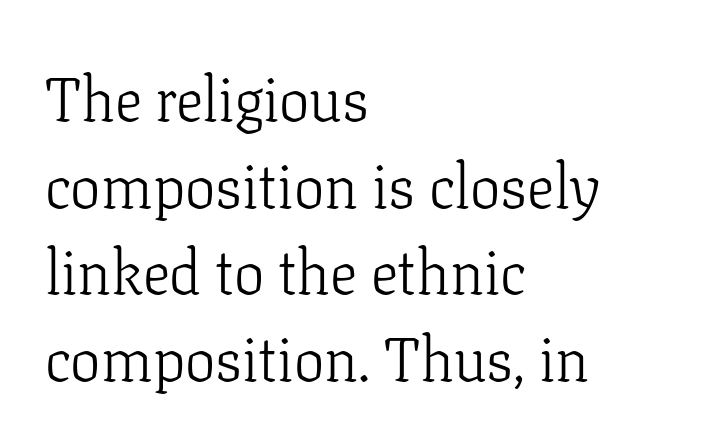
Q: Is the text bold? A: No.
Q: Is the text italic (slanted)? A: No, it is upright.
Q: Is the typeface a serif or a sans-serif typeface? A: Serif.
Q: Is the text underlined? A: No.
Q: How is the paragraph aligned? A: Left-aligned.
Q: Is the spacing between letters normal or unusually wide? A: Normal.
Q: Is the spacing between lines tight, normal or loose? A: Normal.
Q: Width (condensed, normal, or wide)? A: Normal.
Q: Stroke contrast? A: Low.
Q: x-height? A: Medium.
Q: Monospaced? A: No.
